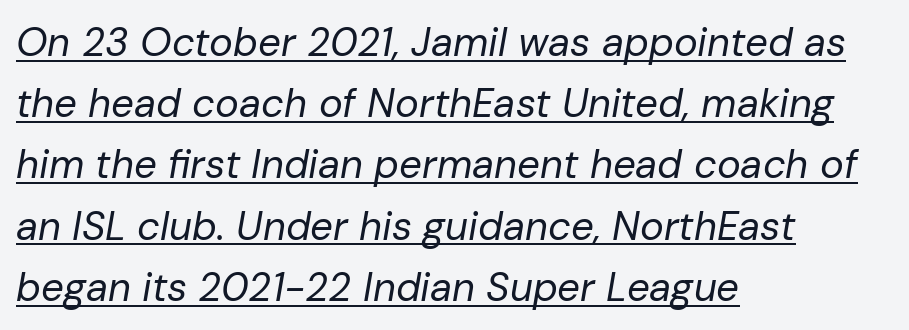
{"italic": "yes", "lean": "right", "slant_degrees": 10, "bold": "no", "weight": "regular", "width": "normal", "stroke_contrast": "low", "x_height": "medium", "monospaced": "no", "underline": "yes", "align": "left", "line_spacing": "normal", "line_spacing_ratio": 1.53, "letter_spacing": "normal", "letter_spacing_em": 0.0, "glyph_px": 40}
